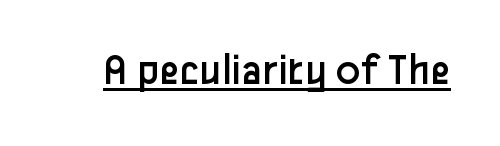
The image shows 45 px regular-weight sans-serif type, upright; set normal letter spacing, underlined; low stroke contrast and a medium x-height.
